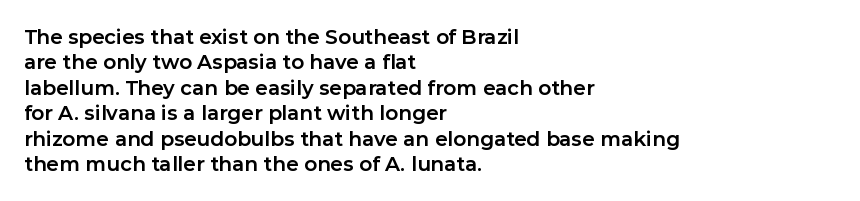
{"italic": "no", "bold": "yes", "underline": "no", "align": "left", "line_spacing": "normal", "line_spacing_ratio": 1.27, "letter_spacing": "normal", "letter_spacing_em": 0.0, "glyph_px": 20}
